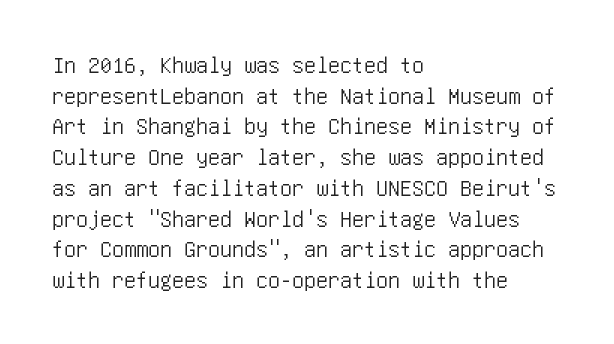
These lines stack with their left ends in a neat column. This sample uses plain, unmodified letter spacing. Rows of type keep a routine distance in the vertical direction. The glyphs are unaccompanied by any horizontal stroke below them. Vertical strokes here are truly vertical.
